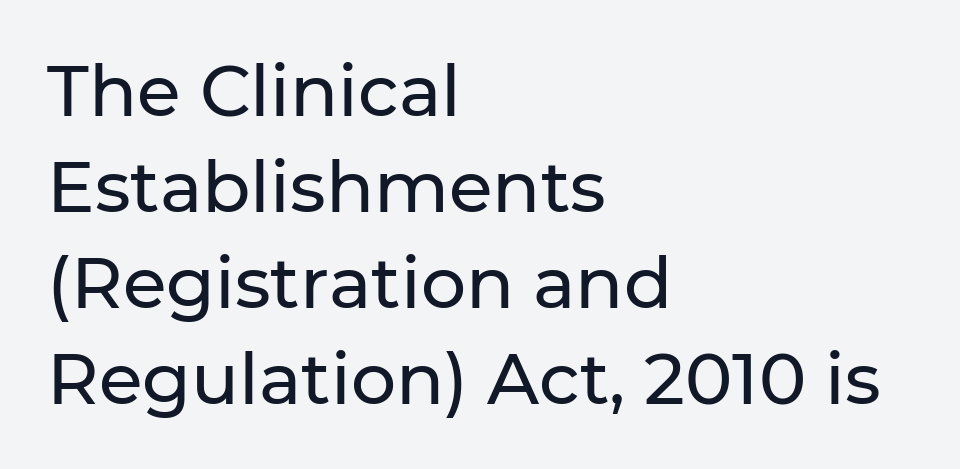
{"serif": "no", "italic": "no", "width": "normal", "stroke_contrast": "low", "x_height": "medium", "monospaced": "no", "underline": "no", "align": "left", "line_spacing": "normal", "line_spacing_ratio": 1.35, "letter_spacing": "normal", "letter_spacing_em": 0.0, "glyph_px": 71}
